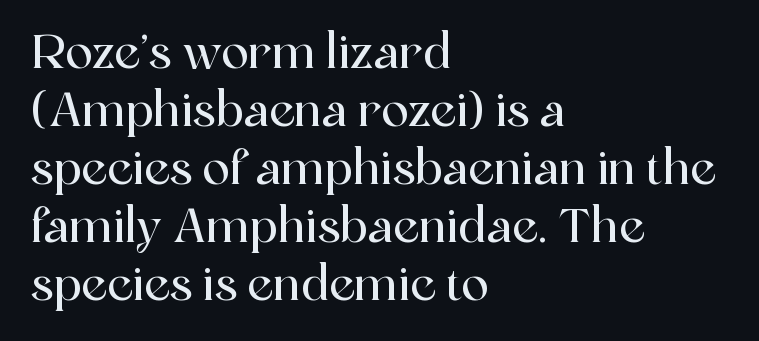
The paragraph shown leans on its left margin. Each row of text sits above clean, open space. A typesetter would call this proportional, since set widths differ per character. Serifs: yes, visible at the terminals of the letterforms.
